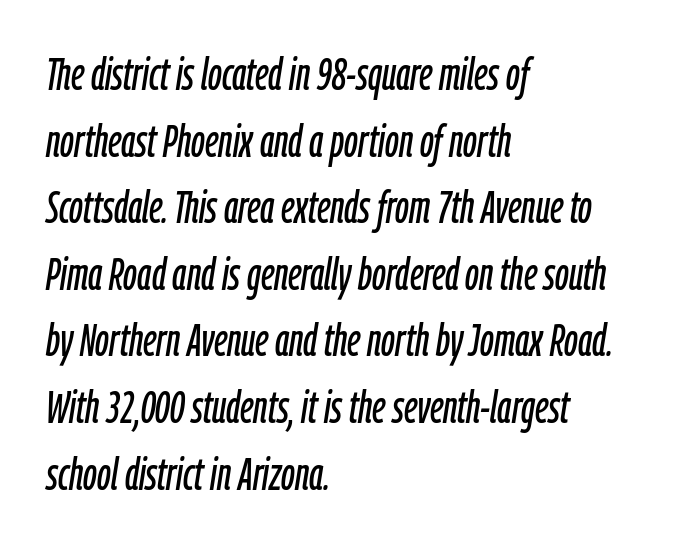
{"italic": "yes", "lean": "right", "slant_degrees": 9, "width": "condensed", "stroke_contrast": "low", "x_height": "medium", "monospaced": "no", "underline": "no", "align": "left", "line_spacing": "normal", "line_spacing_ratio": 1.48, "letter_spacing": "normal", "letter_spacing_em": 0.0, "glyph_px": 45}
